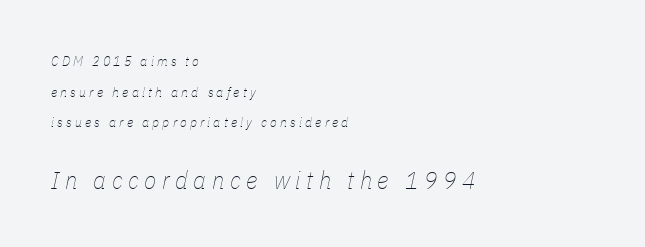
{"italic": "yes", "lean": "right", "slant_degrees": 11, "bold": "no", "underline": "no", "align": "left", "line_spacing": "loose", "line_spacing_ratio": 2.18, "letter_spacing": "wide", "letter_spacing_em": 0.22, "larger_block": "second", "size_ratio": 1.79, "glyph_px": 25}
